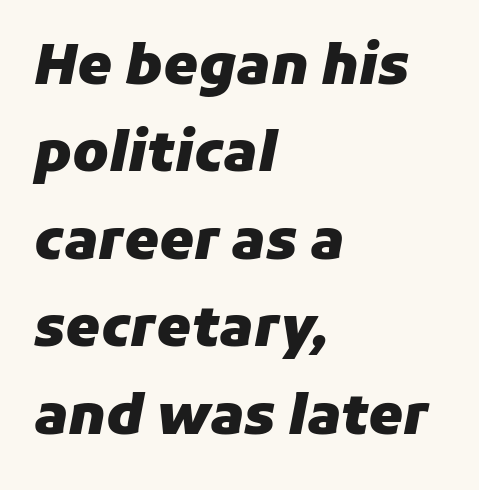
The image shows 55 px heavy type, italic (leaning right); set left-aligned, normal line spacing (1.59x), normal letter spacing, not underlined; low stroke contrast and a medium x-height.
